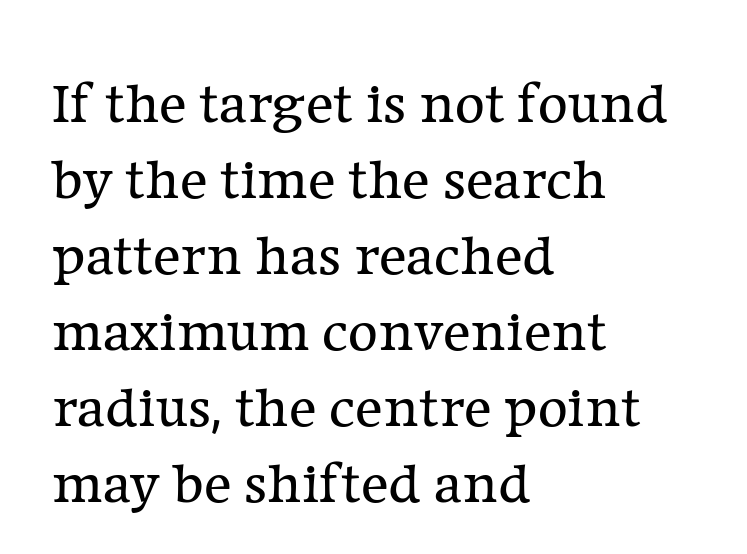
Q: Is the text bold? A: No.
Q: Is the text italic (slanted)? A: No, it is upright.
Q: Is the typeface a serif or a sans-serif typeface? A: Serif.
Q: Is the text underlined? A: No.
Q: How is the paragraph aligned? A: Left-aligned.
Q: Is the spacing between letters normal or unusually wide? A: Normal.
Q: Is the spacing between lines tight, normal or loose? A: Normal.
Q: Width (condensed, normal, or wide)? A: Normal.
Q: Stroke contrast? A: Low.
Q: x-height? A: Medium.
Q: Monospaced? A: No.
